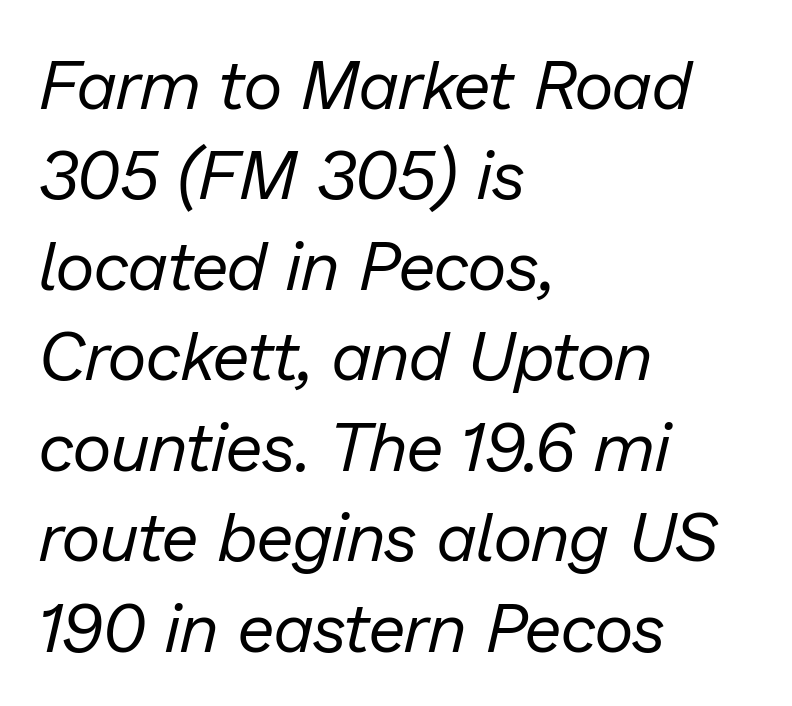
Standard letterfit; no display-style spreading of the glyphs. Ink coverage per letter is moderate at most. Alignment: flush left. The glyphs are unaccompanied by any horizontal stroke below them. A typesetter would call this proportional, since set widths differ per character.
